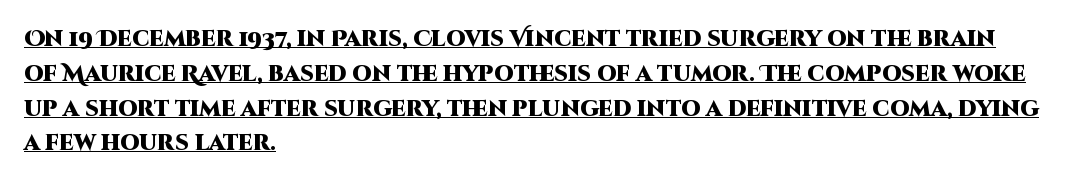
Q: Is the text bold? A: Yes.
Q: Is the text italic (slanted)? A: No, it is upright.
Q: Is the text underlined? A: Yes.
Q: How is the paragraph aligned? A: Left-aligned.
Q: Is the spacing between letters normal or unusually wide? A: Normal.
Q: Is the spacing between lines tight, normal or loose? A: Normal.
